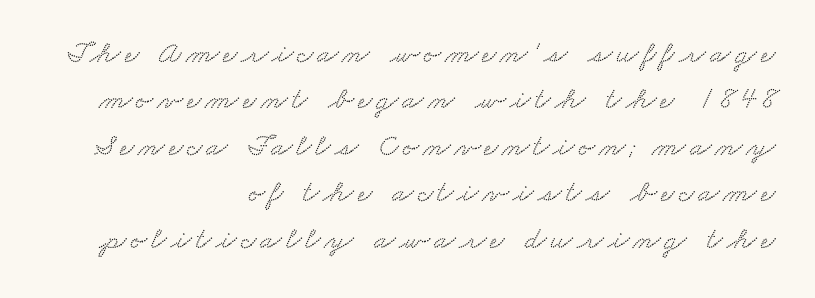
The image shows 31 px wide serif type; set right-aligned, normal line spacing (1.5x), not underlined; low stroke contrast and a small x-height.
